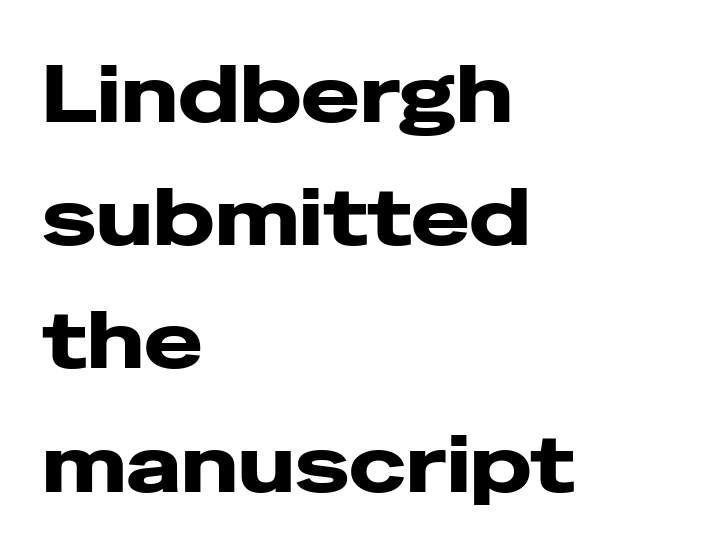
Note the varied advance widths — an 'i' is clearly narrower than an 'm'. The zone under the glyphs is completely vacant. Is there any slant? The stems are plumb. A typesetter would call this leading conventional body-copy spacing. The gaps between neighbouring characters are ordinary and unremarkable.
